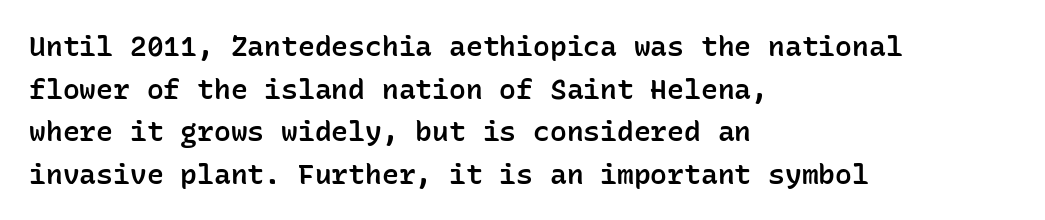
The image shows 28 px semibold sans-serif type, upright, monospaced; set left-aligned, normal line spacing (1.52x), normal letter spacing, not underlined; low stroke contrast and a medium x-height.
